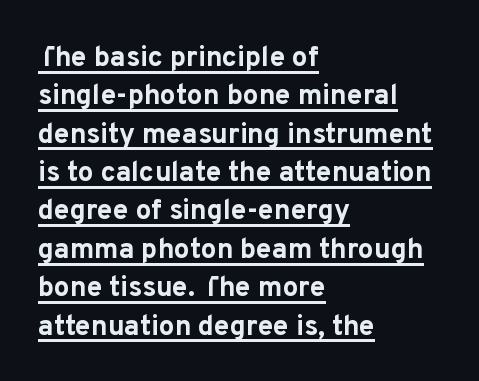
These characters rest on top of a visible drawn line. Whoever set this chose a conventional vertical rhythm. Compared with a centered layout, this one pins lines to the left instead. Thick stems and heavy bowls — unmistakably bold. Type style note: lacks serifs.
